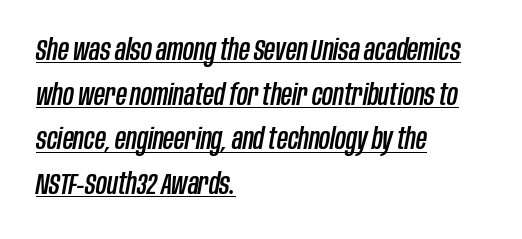
{"italic": "yes", "lean": "right", "slant_degrees": 10, "width": "condensed", "stroke_contrast": "low", "x_height": "large", "monospaced": "no", "underline": "yes", "align": "left", "line_spacing": "normal", "line_spacing_ratio": 1.49, "letter_spacing": "normal", "letter_spacing_em": 0.0, "glyph_px": 30}
